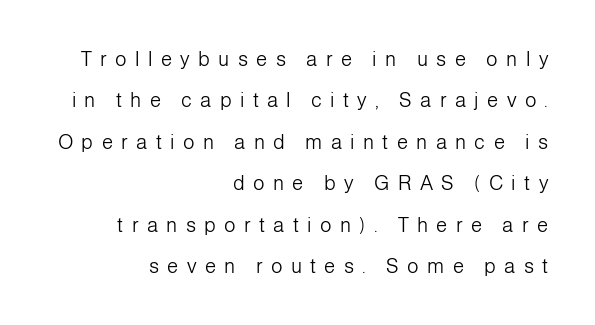
No chunkiness to these letters — they're not bold. Does the leading feel generous? Absolutely, it's lavish. In terms of letterspacing, this is a distinctly airy, spread setting. Leftover space on each line is placed entirely before the opening word. Any mark beneath the type? The region is blank.
